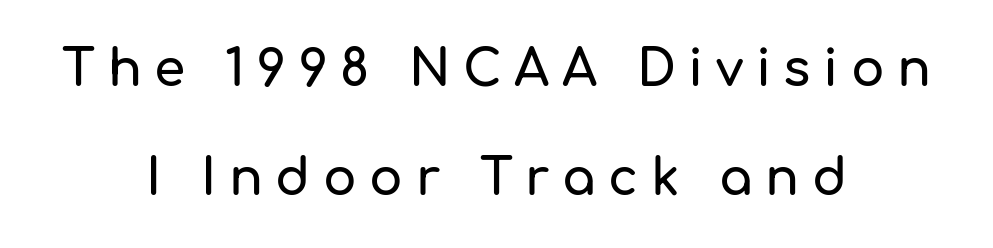
Q: Is the text italic (slanted)? A: No, it is upright.
Q: Is the typeface a serif or a sans-serif typeface? A: Sans-serif.
Q: Is the text underlined? A: No.
Q: How is the paragraph aligned? A: Centered.
Q: Is the spacing between letters normal or unusually wide? A: Unusually wide.
Q: Is the spacing between lines tight, normal or loose? A: Loose.
Q: Width (condensed, normal, or wide)? A: Normal.
Q: Stroke contrast? A: Low.
Q: x-height? A: Medium.
Q: Monospaced? A: No.
